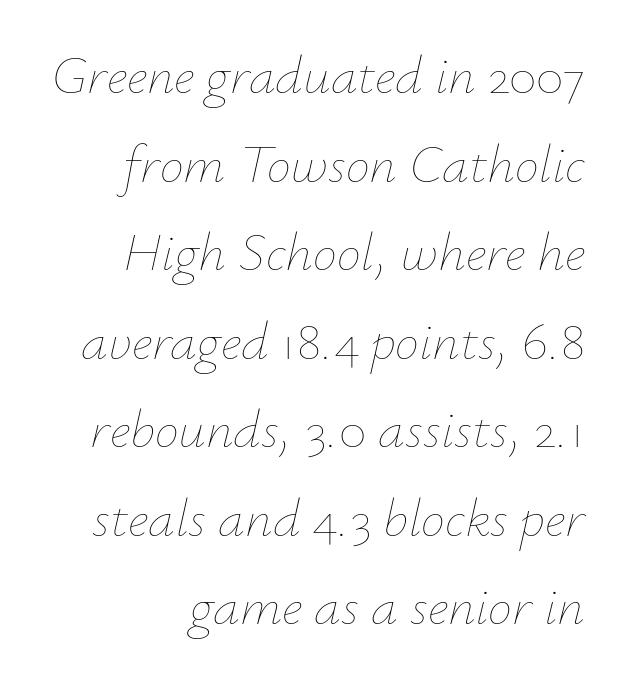
Beneath every word, the page is bare. Slanted lettering throughout. The cut favours lightness, reaching ordinary text weight at its darkest. Standard letterfit; no display-style spreading of the glyphs. Successive baselines arrive at the customary interval.
